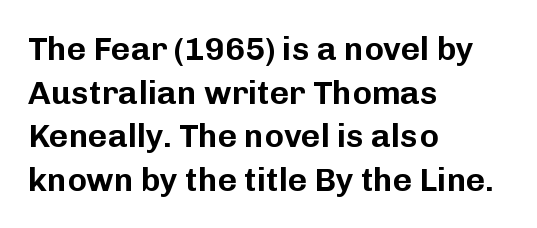
{"serif": "no", "italic": "no", "width": "normal", "stroke_contrast": "low", "x_height": "medium", "monospaced": "no", "underline": "no", "align": "left", "line_spacing": "normal", "line_spacing_ratio": 1.32, "letter_spacing": "normal", "letter_spacing_em": 0.0, "glyph_px": 33}
